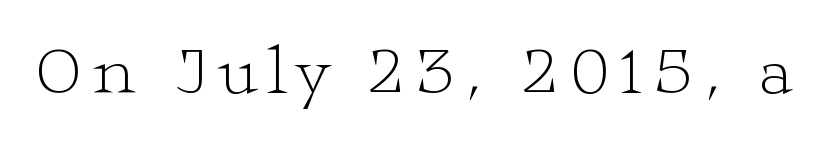
The image shows 69 px light, wide serif type, upright; set not underlined; low stroke contrast and a medium x-height.
